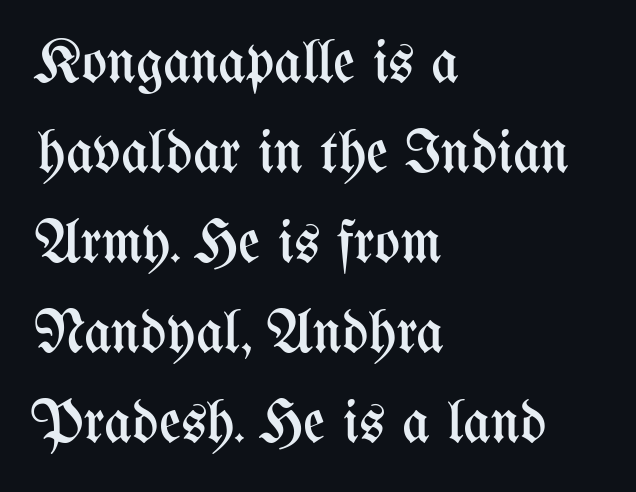
{"italic": "no", "bold": "no", "weight": "regular", "width": "condensed", "stroke_contrast": "medium", "x_height": "medium", "monospaced": "no", "underline": "no", "align": "left", "line_spacing": "normal", "line_spacing_ratio": 1.5, "letter_spacing": "normal", "letter_spacing_em": 0.0, "glyph_px": 60}
